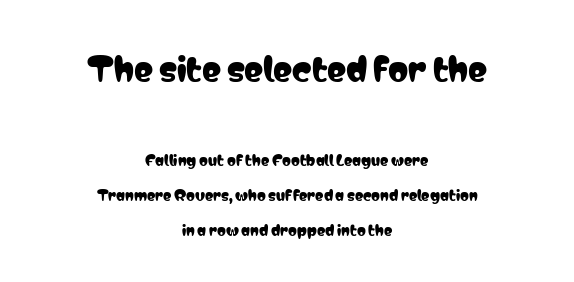
{"serif": "no", "italic": "no", "width": "condensed", "stroke_contrast": "low", "x_height": "medium", "monospaced": "no", "underline": "no", "align": "center", "line_spacing": "loose", "line_spacing_ratio": 2.5, "letter_spacing": "normal", "letter_spacing_em": 0.0, "larger_block": "first", "size_ratio": 2.29, "glyph_px": 32}
